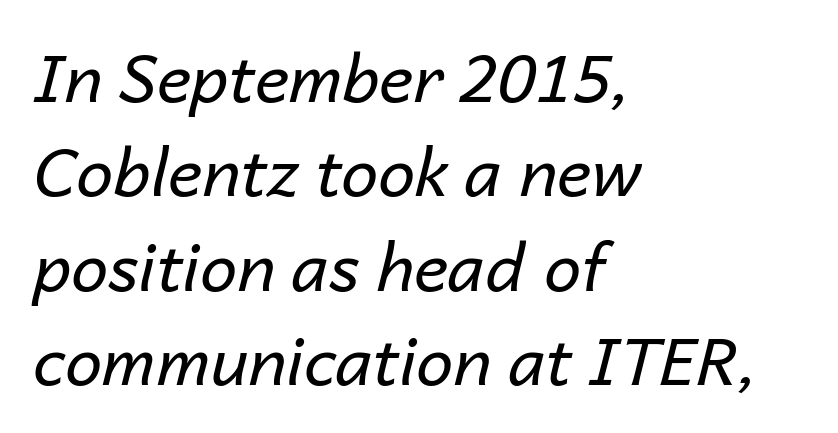
Q: Is the text bold? A: No.
Q: Is the text italic (slanted)? A: Yes, it leans right by about 14 degrees.
Q: Is the text underlined? A: No.
Q: How is the paragraph aligned? A: Left-aligned.
Q: Is the spacing between letters normal or unusually wide? A: Normal.
Q: Is the spacing between lines tight, normal or loose? A: Normal.
Q: Width (condensed, normal, or wide)? A: Normal.
Q: Stroke contrast? A: Low.
Q: x-height? A: Medium.
Q: Monospaced? A: No.
